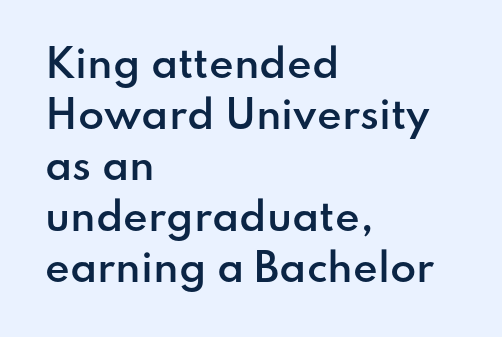
The image shows 38 px semibold sans-serif type, upright; set left-aligned, normal line spacing (1.34x), normal letter spacing, not underlined; low stroke contrast and a small x-height.
